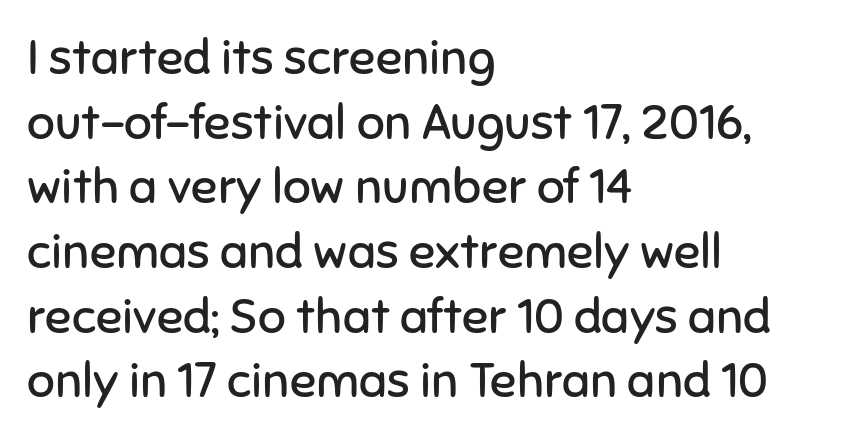
Q: Is the text bold? A: No.
Q: Is the text italic (slanted)? A: No, it is upright.
Q: Is the typeface a serif or a sans-serif typeface? A: Sans-serif.
Q: Is the text underlined? A: No.
Q: How is the paragraph aligned? A: Left-aligned.
Q: Is the spacing between letters normal or unusually wide? A: Normal.
Q: Is the spacing between lines tight, normal or loose? A: Normal.
Q: Width (condensed, normal, or wide)? A: Normal.
Q: Stroke contrast? A: Low.
Q: x-height? A: Medium.
Q: Monospaced? A: No.
